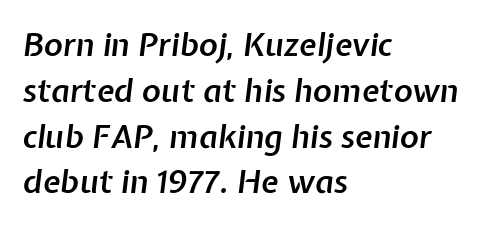
The image shows 32 px semibold type, italic (leaning right); set left-aligned, normal line spacing (1.43x), normal letter spacing, not underlined; low stroke contrast and a medium x-height.
